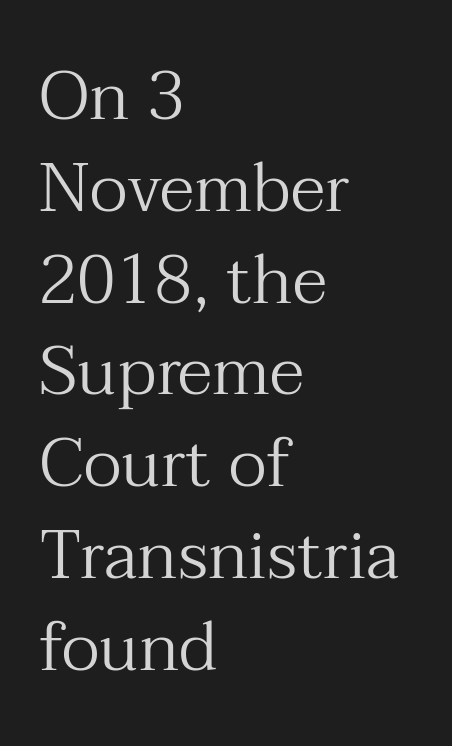
The image shows 68 px regular-weight serif type, upright; set left-aligned, normal line spacing (1.35x), normal letter spacing, not underlined; medium stroke contrast and a medium x-height.
